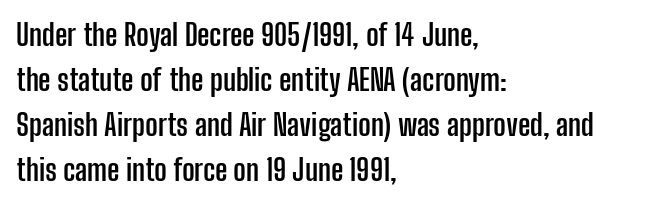
The image shows 30 px semibold, condensed sans-serif type, upright; set left-aligned, normal line spacing (1.5x), normal letter spacing, not underlined; low stroke contrast and a medium x-height.
